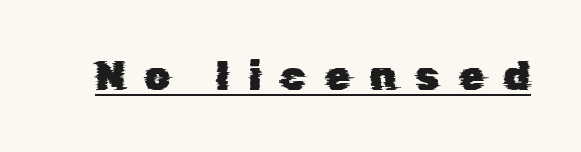
The type is letterspaced generously, with wide tracking. Underlining? Definitely there. The font family rendered here belongs to the sans-serif group. Character widths vary here, with narrow letters taking less room than wide ones.
